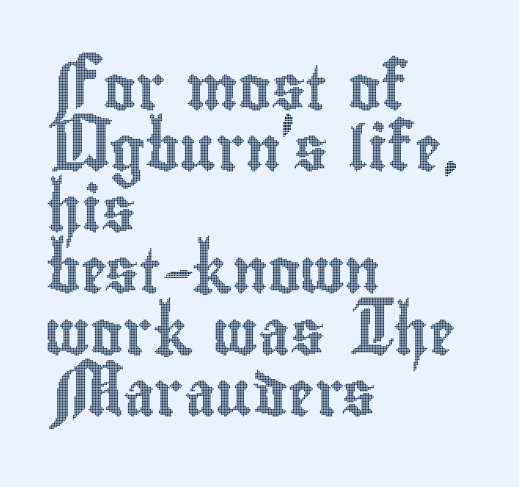
{"italic": "no", "width": "condensed", "x_height": "small", "monospaced": "no", "underline": "no", "align": "left", "line_spacing": "normal", "line_spacing_ratio": 1.39, "letter_spacing": "normal", "letter_spacing_em": 0.0, "glyph_px": 44}
